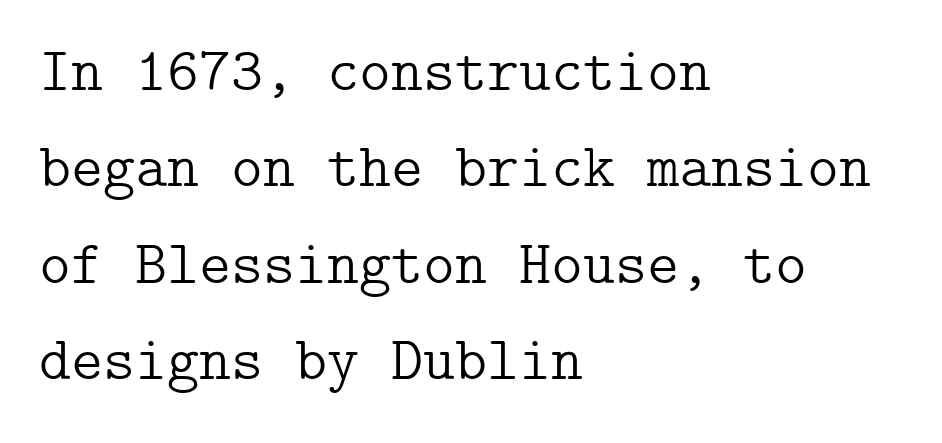
The type sits square on the baseline with zero lean. Rule under the text: the space is simply empty. Look at the bottom of the vertical strokes: they flare into serifs here. Is this a heavy cut? Hardly; it is regular or lighter.
